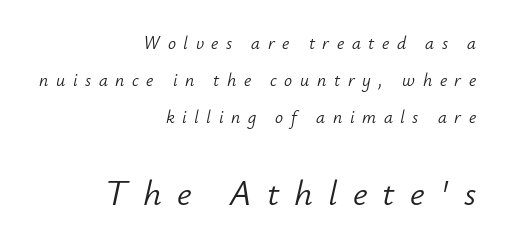
The image shows 36 px light type, italic (leaning right); set right-aligned, loose line spacing (2.06x), unusually wide letter spacing (+0.42 em), not underlined; the second (bottom) block is 2.0x larger; low stroke contrast and a small x-height.
